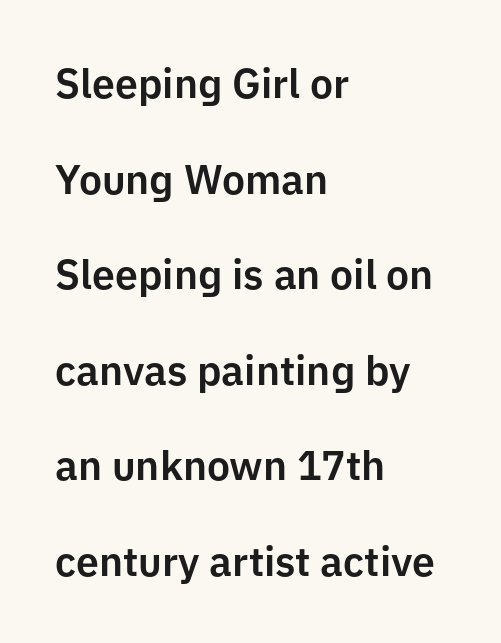
The image shows 41 px sans-serif type, upright; set left-aligned, loose line spacing (2.33x), normal letter spacing, not underlined; low stroke contrast and a medium x-height.
